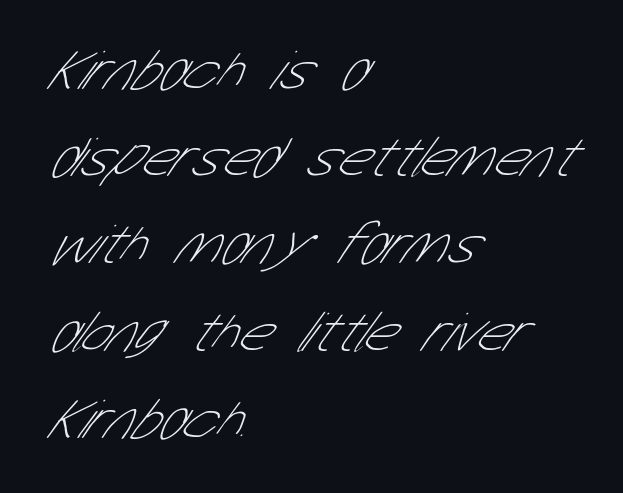
Which margin do the lines hug? The left one — the right edge is uneven. Rule under the text: the space is simply empty. I'd call this a sans setting — the letters go barefoot. Looks like regular typesetting: each glyph gets only the width it needs.
